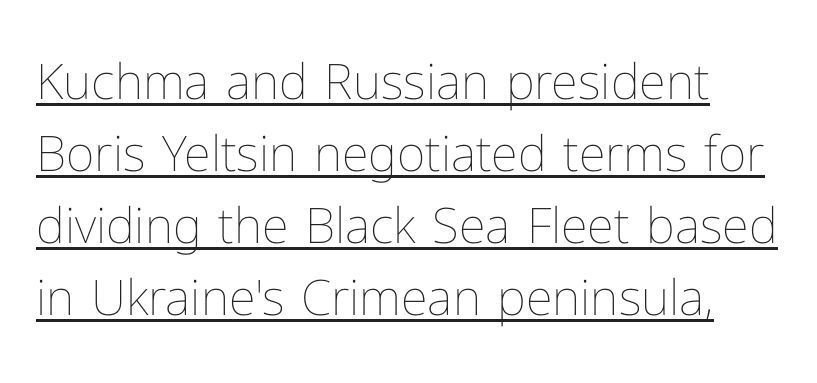
{"italic": "no", "bold": "no", "weight": "thin", "width": "normal", "stroke_contrast": "low", "x_height": "medium", "monospaced": "no", "underline": "yes", "line_spacing": "normal", "line_spacing_ratio": 1.47, "letter_spacing": "normal", "letter_spacing_em": 0.0, "glyph_px": 49}
